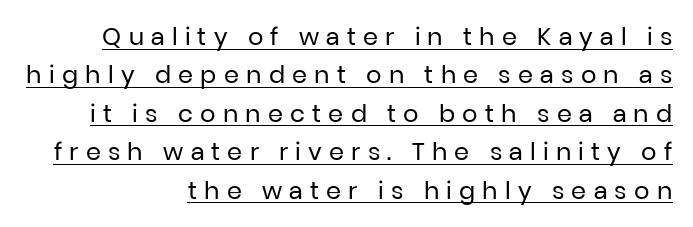
The image shows 24 px text type, upright; set right-aligned, normal line spacing (1.6x), unusually wide letter spacing (+0.3 em), underlined.
